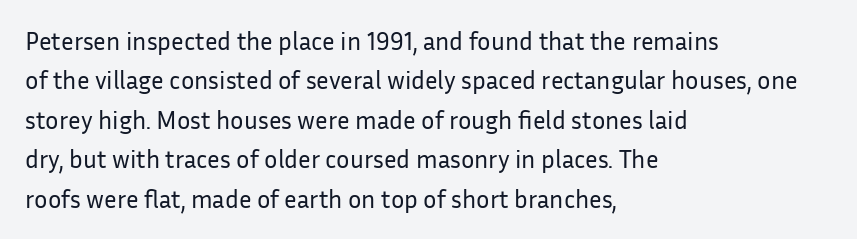
The image shows 25 px text type, upright; set left-aligned, normal line spacing (1.58x), normal letter spacing, not underlined.
